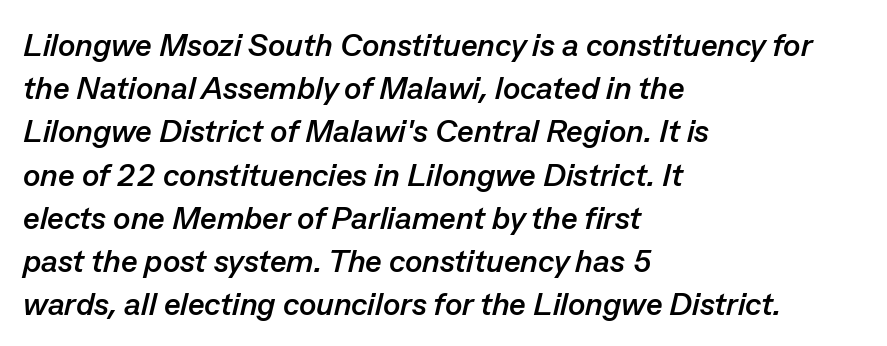
Q: Is the text bold? A: Yes.
Q: Is the text italic (slanted)? A: Yes, it leans right by about 13 degrees.
Q: Is the text underlined? A: No.
Q: How is the paragraph aligned? A: Left-aligned.
Q: Is the spacing between letters normal or unusually wide? A: Normal.
Q: Is the spacing between lines tight, normal or loose? A: Normal.
Q: Width (condensed, normal, or wide)? A: Normal.
Q: Stroke contrast? A: Low.
Q: x-height? A: Medium.
Q: Monospaced? A: No.
